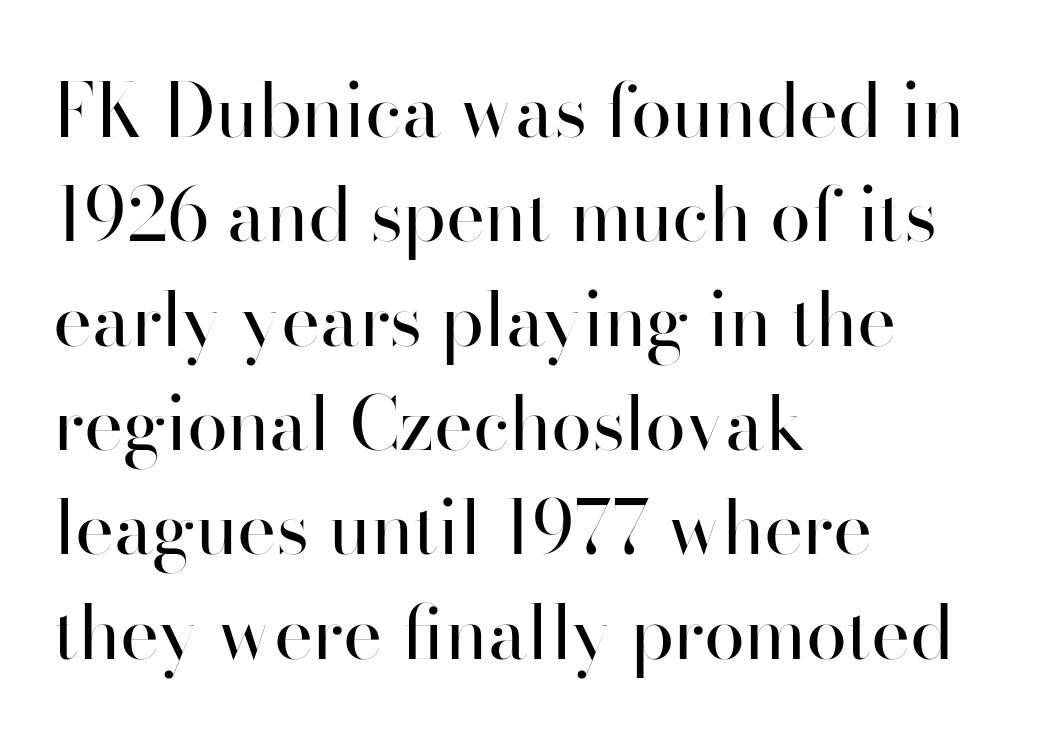
The image shows 74 px regular-weight sans-serif type, upright; set left-aligned, normal line spacing (1.41x), normal letter spacing, not underlined; high stroke contrast and a small x-height.
